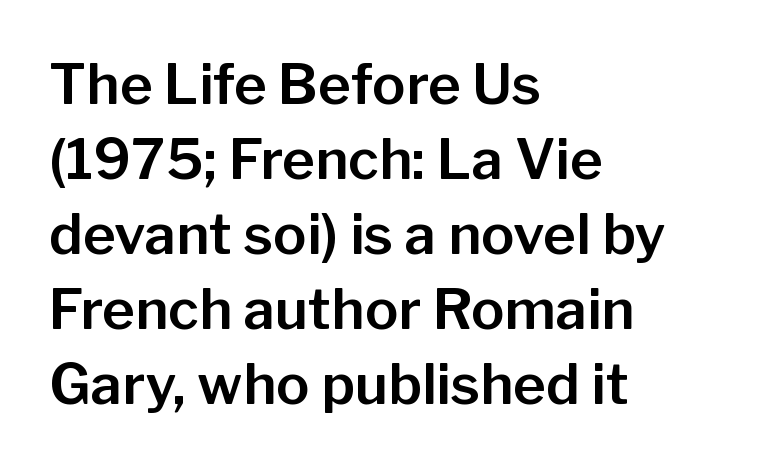
Ascenders rise straight up at ninety degrees. Beneath every word, the page is bare. Examine the stroke ends and you'll find no serifs. Caption: standard tracking, unaltered. A typesetter would call this proportional, since set widths differ per character. The passage shown stacks its lines at a standard gap.
